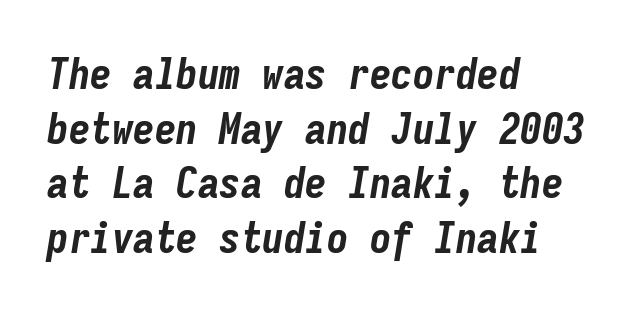
Q: Is the text bold? A: Yes.
Q: Is the text italic (slanted)? A: Yes, it leans right by about 9 degrees.
Q: Is the text underlined? A: No.
Q: How is the paragraph aligned? A: Left-aligned.
Q: Is the spacing between letters normal or unusually wide? A: Normal.
Q: Is the spacing between lines tight, normal or loose? A: Normal.
Q: Width (condensed, normal, or wide)? A: Condensed.
Q: Stroke contrast? A: Low.
Q: x-height? A: Medium.
Q: Monospaced? A: Yes.
